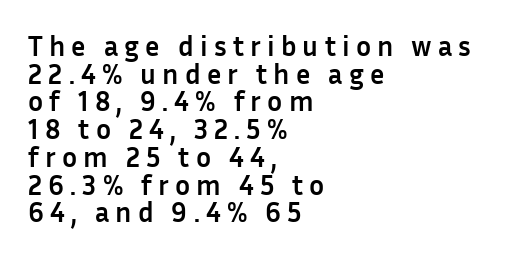
Do the letters lean? They stand straight. Is there much room between lines? No — they nearly touch. All the whitespace from short lines collects on the right. Nothing sits at the stroke ends, so this counts as sans-serif.
